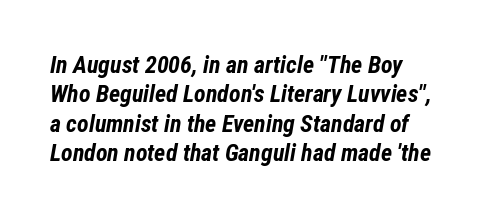
The image shows 24 px bold type, italic (leaning right); set line spacing 1.22x, normal letter spacing, not underlined.
